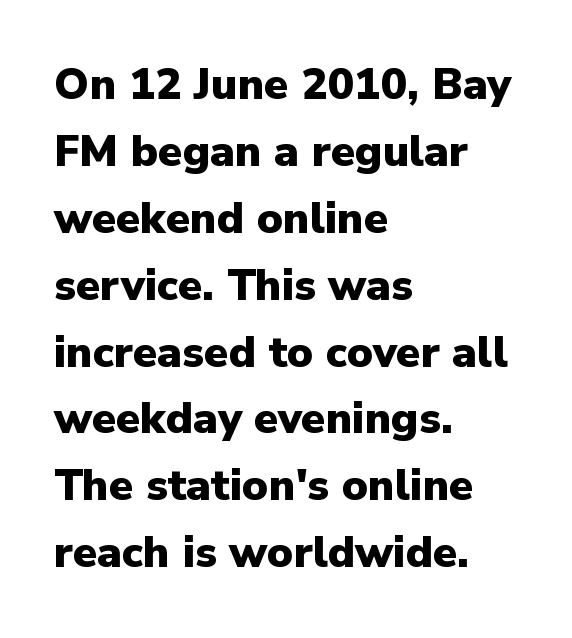
The image shows 44 px heavy sans-serif type, upright; set left-aligned, normal line spacing (1.52x), normal letter spacing, not underlined; low stroke contrast and a medium x-height.
